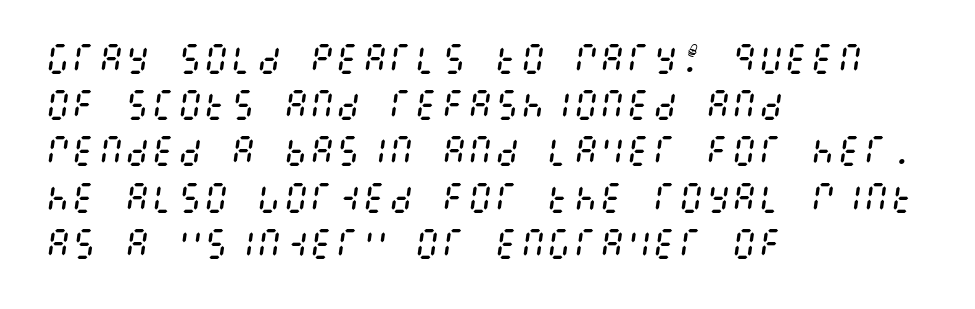
Typeset ragged right — the left edge is the straight one. Compared with typical paragraphs, the rows here are spaced about the same. Stems and bowls with no extra thickness — not bold. Glyph-to-glyph distance matches everyday printed text. Lines of text with bare space underneath. A typesetter would mark this as italic.
